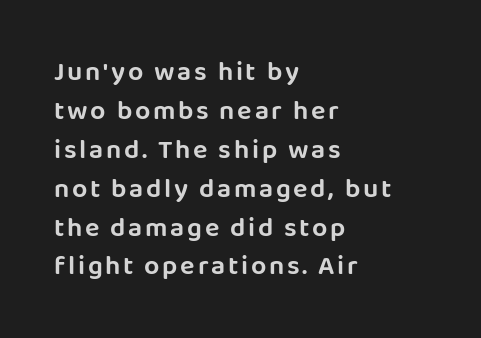
The lines are quadded left. Rule under the text: the space is simply empty. When letters stand straight like this, we call the style roman or upright. What's the leading like? Ordinary, nothing unusual.
